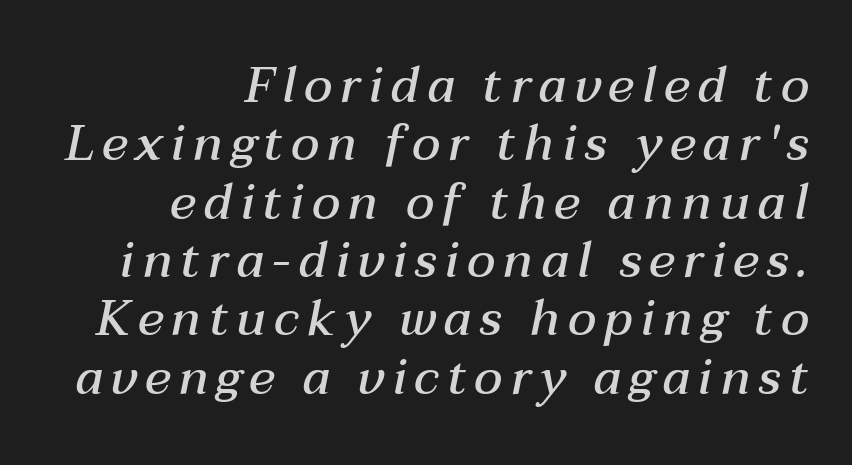
{"italic": "yes", "lean": "right", "slant_degrees": 12, "bold": "semi", "weight": "semibold", "width": "normal", "stroke_contrast": "medium", "x_height": "medium", "monospaced": "no", "underline": "no", "align": "right", "line_spacing_ratio": 1.19, "glyph_px": 49}
